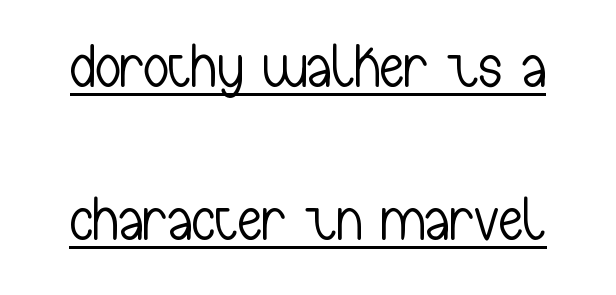
{"serif": "no", "italic": "no", "bold": "no", "weight": "light", "width": "condensed", "stroke_contrast": "low", "x_height": "medium", "monospaced": "no", "underline": "yes", "line_spacing": "loose", "line_spacing_ratio": 2.47, "letter_spacing": "normal", "letter_spacing_em": 0.0, "glyph_px": 62}
